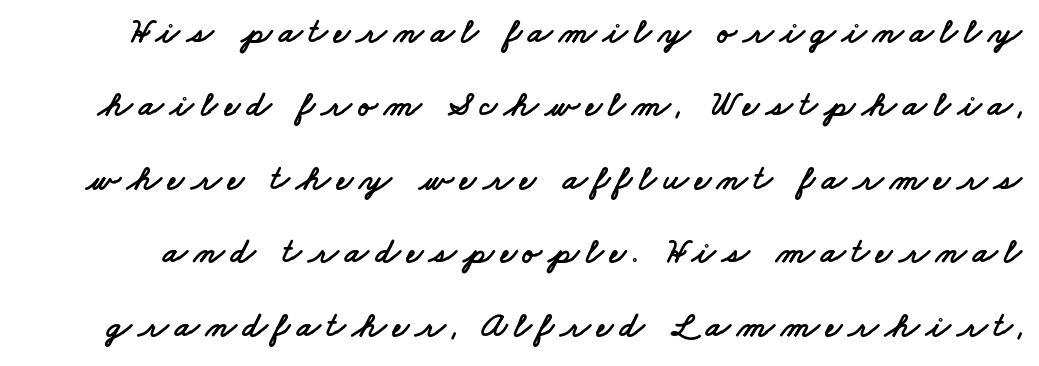
Q: Is the typeface a serif or a sans-serif typeface? A: Sans-serif.
Q: Is the text underlined? A: No.
Q: Is the spacing between lines tight, normal or loose? A: Loose.
Q: Width (condensed, normal, or wide)? A: Wide.
Q: Stroke contrast? A: Low.
Q: x-height? A: Small.
Q: Monospaced? A: No.
